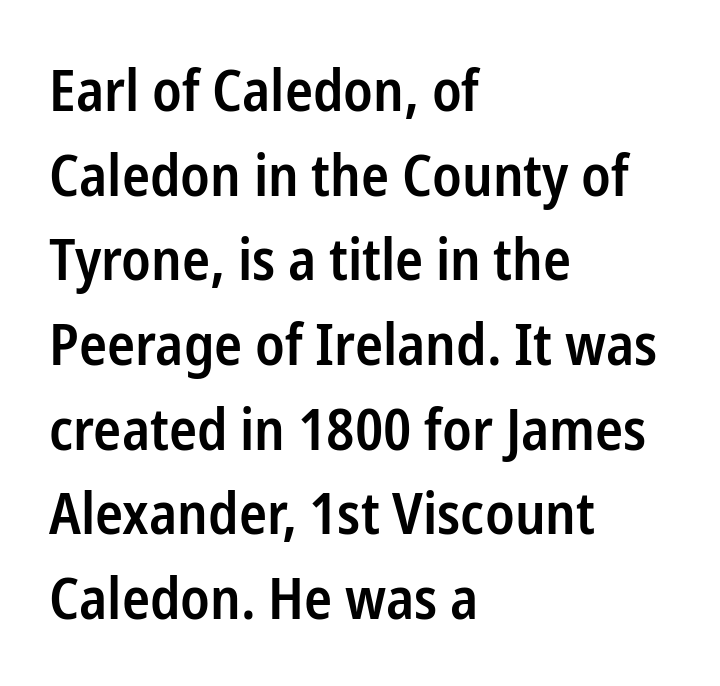
{"serif": "no", "italic": "no", "bold": "semi", "weight": "semibold", "width": "condensed", "stroke_contrast": "low", "x_height": "medium", "monospaced": "no", "underline": "no", "align": "left", "line_spacing": "normal", "line_spacing_ratio": 1.46, "letter_spacing": "normal", "letter_spacing_em": 0.0, "glyph_px": 58}
